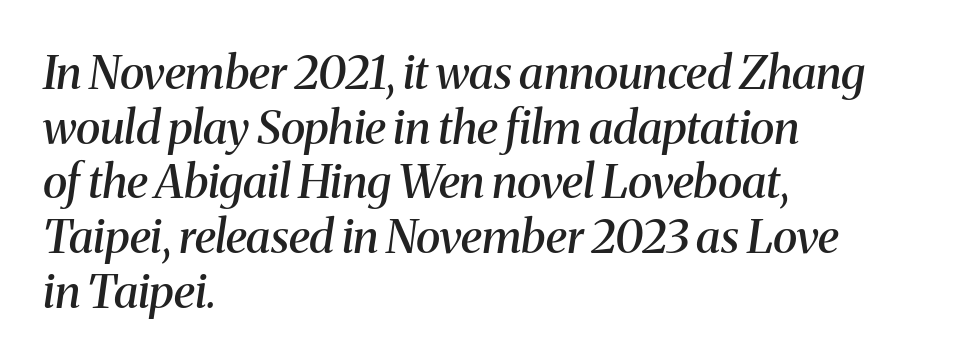
{"serif": "yes", "italic": "yes", "lean": "right", "slant_degrees": 8, "bold": "semi", "weight": "semibold", "width": "normal", "stroke_contrast": "medium", "x_height": "medium", "monospaced": "no", "underline": "no", "align": "left", "line_spacing_ratio": 1.19, "letter_spacing": "normal", "letter_spacing_em": 0.0, "glyph_px": 46}
